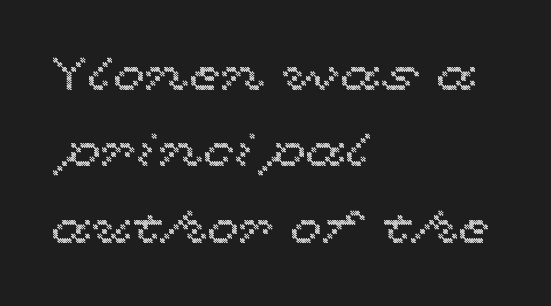
Reading down the block, your eye returns to a fixed left position each line. These lines are rendered in a variable-pitch font. Characters follow at the spacing the type designer built in. Interline gaps are of average width in this sample. Check under the words: just untouched page.
